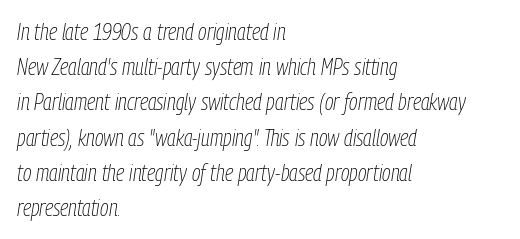
{"italic": "yes", "lean": "right", "slant_degrees": 9, "bold": "no", "underline": "no", "align": "left", "line_spacing": "normal", "line_spacing_ratio": 1.53, "letter_spacing": "normal", "letter_spacing_em": 0.0, "glyph_px": 23}
